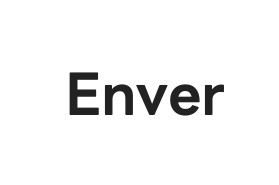
Proportional: the letters do not fall into vertical columns. These lines were composed using upright roman letters. Quick note: underline off. Look at the bottom of the vertical strokes: they stop flat, with no serifs. Look at the stroke-to-counter ratio: heavy, a bold.
